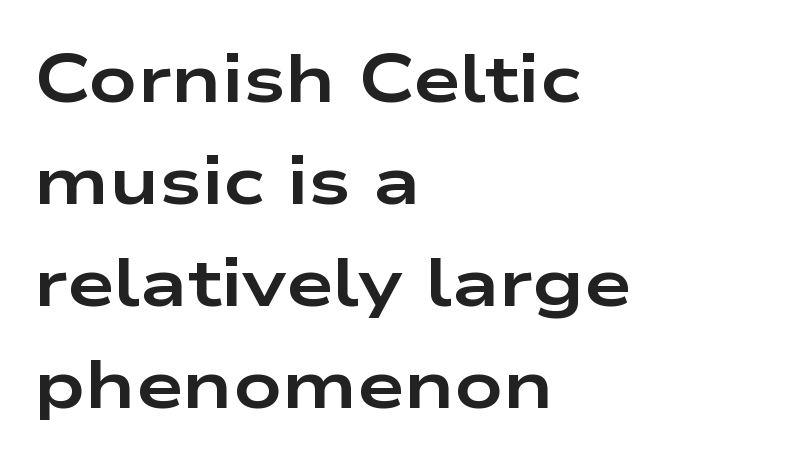
{"serif": "no", "italic": "no", "bold": "yes", "weight": "bold", "width": "wide", "stroke_contrast": "low", "x_height": "medium", "monospaced": "no", "underline": "no", "align": "left", "line_spacing": "normal", "line_spacing_ratio": 1.52, "letter_spacing": "normal", "letter_spacing_em": 0.0, "glyph_px": 67}
